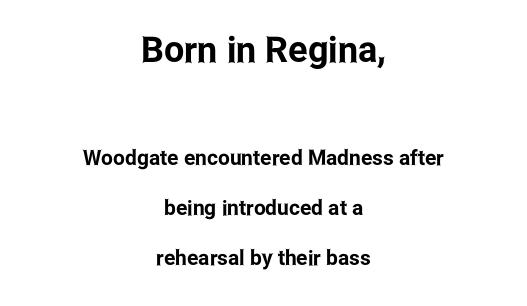
{"serif": "no", "italic": "no", "width": "condensed", "stroke_contrast": "low", "x_height": "medium", "monospaced": "no", "underline": "no", "align": "center", "line_spacing": "loose", "line_spacing_ratio": 2.37, "letter_spacing": "normal", "letter_spacing_em": 0.0, "larger_block": "first", "size_ratio": 1.71, "glyph_px": 36}
